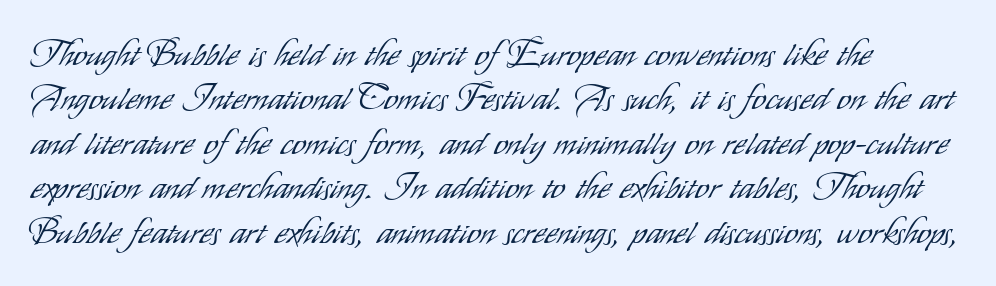
Unlike a traditional serif, this face leaves its strokes unadorned. The specimen omits any rule beneath the text block's lines. Stem width sits at or under what a default text font uses. In terms of leading, this rendering sits right in the middle.
